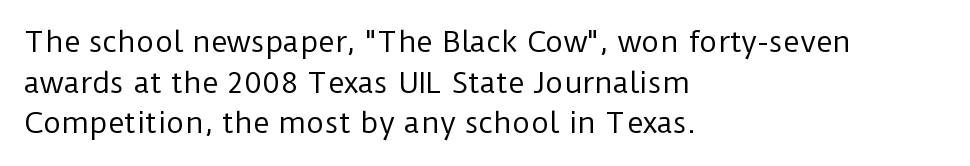
Think of a printed novel: that variable character pitch is what you see here. The strokes carry an ordinary text weight at most. Short and long lines alike share a common starting point at left. The designer went with a sans here, leaving each stem footless. The face used here is rendered with its standard letterfit. Any mark beneath the type? The region is blank.
